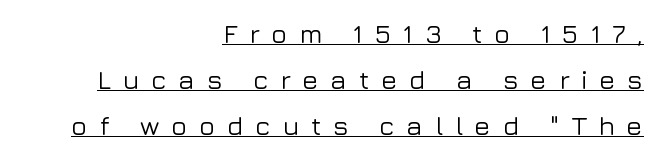
Q: Is the text italic (slanted)? A: No, it is upright.
Q: Is the text underlined? A: Yes.
Q: How is the paragraph aligned? A: Right-aligned.
Q: Is the spacing between letters normal or unusually wide? A: Unusually wide.
